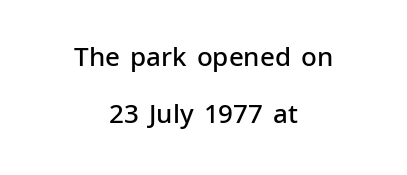
The image shows 26 px text type, upright; set centered, loose line spacing (2.18x), normal letter spacing, not underlined.
